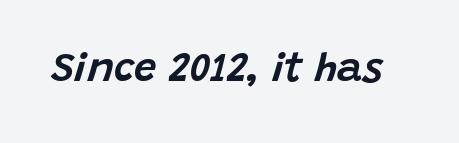
Is the type slanted? Yes — the strokes lean at a clear angle. Just letters on the line, the space beneath them empty. Proportional: the letters do not fall into vertical columns. Characters follow at the spacing the type designer built in.
